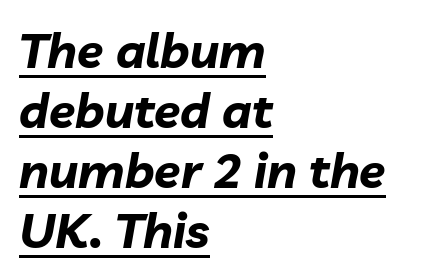
Summary of vertical rhythm: regular, with standard interline spacing. The compositor pushed each line to the left boundary. Tall strokes in this sample are angled rather than plumb. What decoration does the sample have? An underline.
